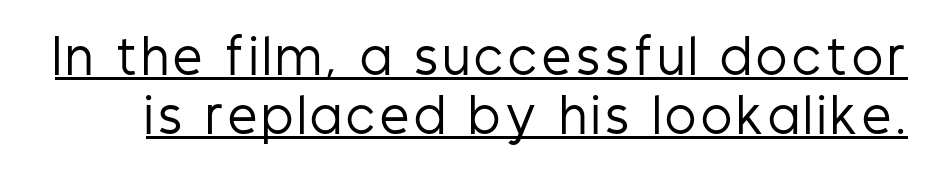
Q: Is the text bold? A: No.
Q: Is the text italic (slanted)? A: No, it is upright.
Q: Is the typeface a serif or a sans-serif typeface? A: Sans-serif.
Q: Is the text underlined? A: Yes.
Q: Is the spacing between lines tight, normal or loose? A: Normal.
Q: Width (condensed, normal, or wide)? A: Condensed.
Q: Stroke contrast? A: Low.
Q: x-height? A: Medium.
Q: Monospaced? A: No.
